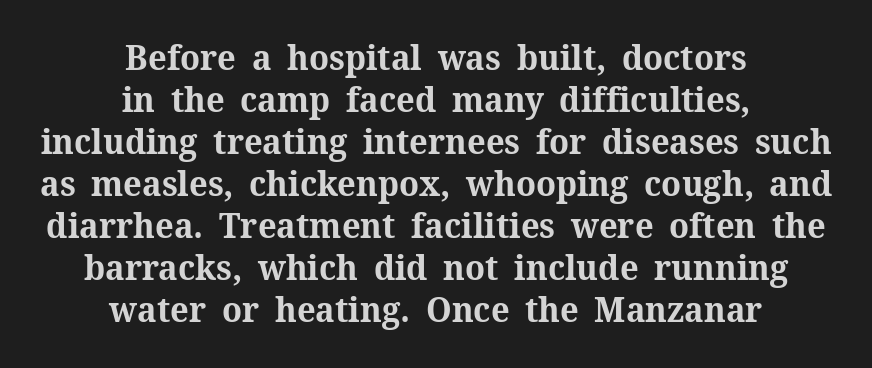
{"serif": "yes", "italic": "no", "bold": "yes", "weight": "bold", "width": "normal", "stroke_contrast": "medium", "x_height": "medium", "monospaced": "no", "underline": "no", "align": "center", "line_spacing_ratio": 1.2, "letter_spacing": "normal", "letter_spacing_em": 0.0, "glyph_px": 35}
